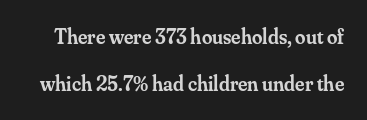
Q: Is the text bold? A: Semi-bold.
Q: Is the text italic (slanted)? A: No, it is upright.
Q: Is the text underlined? A: No.
Q: Is the spacing between letters normal or unusually wide? A: Normal.
Q: Is the spacing between lines tight, normal or loose? A: Loose.
